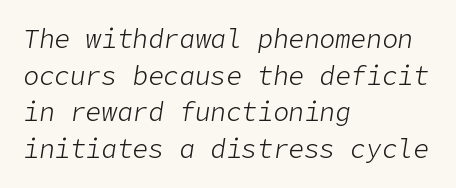
Q: Is the text bold? A: No.
Q: Is the text italic (slanted)? A: Yes, it leans right by about 9 degrees.
Q: Is the text underlined? A: No.
Q: How is the paragraph aligned? A: Left-aligned.
Q: Is the spacing between letters normal or unusually wide? A: Normal.
Q: Is the spacing between lines tight, normal or loose? A: Normal.
